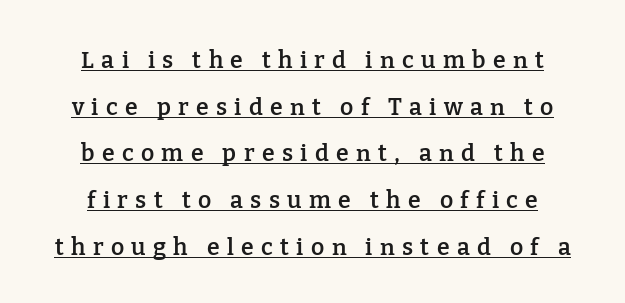
The image shows 23 px text type, upright; set centered, loose line spacing (2.03x), unusually wide letter spacing (+0.32 em), underlined.
